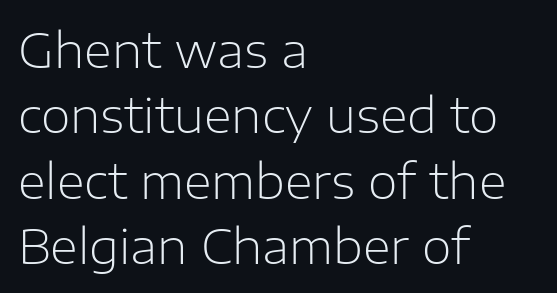
These lines are composed in type without serifs. Stems and bowls with no extra thickness — not bold. The rendering uses natural spacing where letterforms have individual widths. The designer left line spacing at the default. Every character sits straight up, as roman type does.
